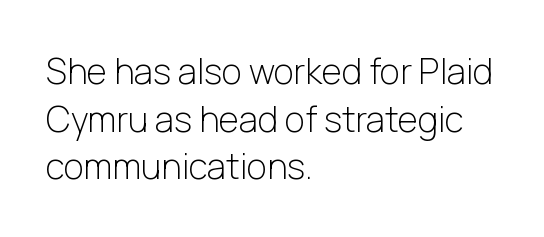
The lines in this sample share a left origin and differ only in where they stop. The area under the type is left untouched. Nope, not italic — everything's standing straight. The cut favours lightness, reaching ordinary text weight at its darkest.
